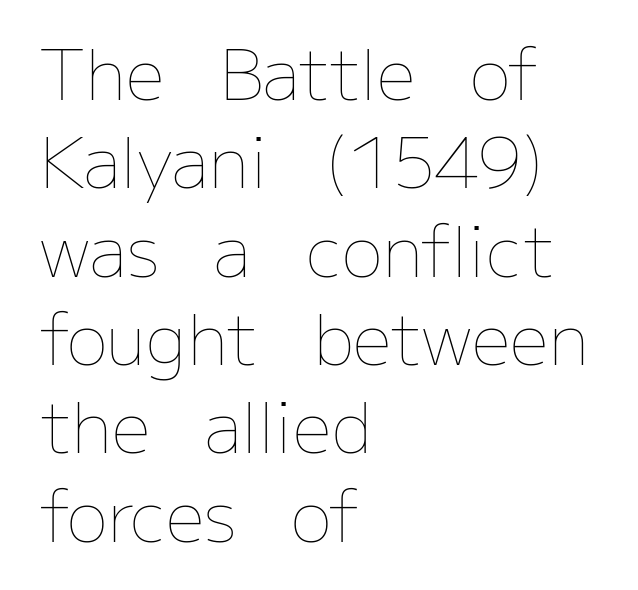
{"italic": "no", "bold": "no", "weight": "thin", "width": "normal", "stroke_contrast": "low", "x_height": "medium", "monospaced": "no", "underline": "no", "align": "left", "line_spacing": "normal", "line_spacing_ratio": 1.28, "letter_spacing": "normal", "letter_spacing_em": 0.0, "glyph_px": 69}
